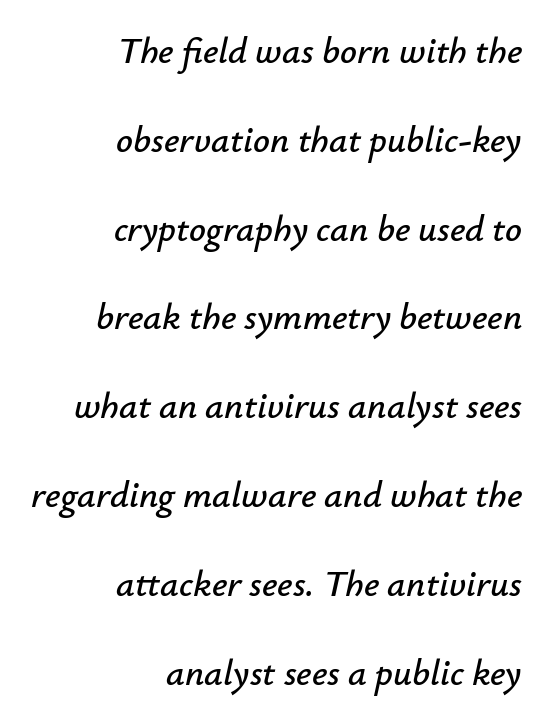
Q: Is the text italic (slanted)? A: Yes, it leans right by about 12 degrees.
Q: Is the text underlined? A: No.
Q: How is the paragraph aligned? A: Right-aligned.
Q: Is the spacing between letters normal or unusually wide? A: Normal.
Q: Is the spacing between lines tight, normal or loose? A: Loose.
Q: Width (condensed, normal, or wide)? A: Normal.
Q: Stroke contrast? A: Low.
Q: x-height? A: Small.
Q: Monospaced? A: No.
